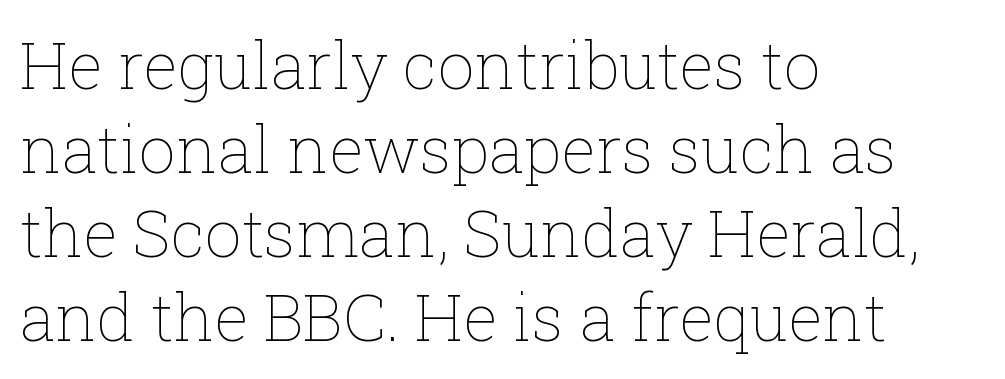
Whoever set this chose a conventional vertical rhythm. Letters have the restrained weight of plain body copy at most. A typesetter would call this zero additional tracking. The face used here is proportionally spaced, like ordinary book or web type.
